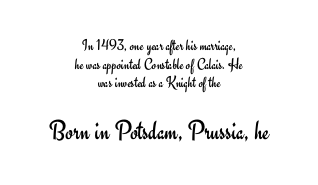
Caption: face not bold, strokes unweighted. The rendering keeps characters at their native spacing. The paragraph has two soft edges and a firm central axis. The typeface chosen for these lines omits serifs. Small over large — that's the arrangement of the two blocks here.
